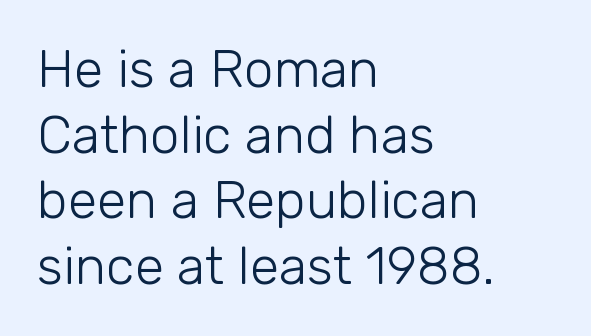
The image shows 53 px light sans-serif type, upright; set left-aligned, line spacing 1.24x, normal letter spacing, not underlined; low stroke contrast and a medium x-height.
